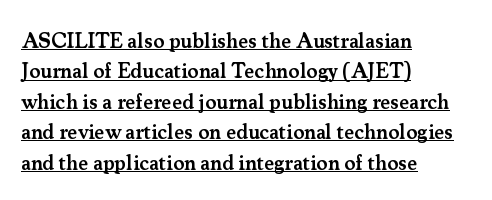
Honestly, the row spacing looks completely unremarkable. These lines keep a tight, regular rhythm from letter to letter. A semibold gives these letters moderate extra thickness, short of bold. Compared with a centered layout, this one pins lines to the left instead. Does a line run under the words? Yes, clearly. Posture: vertical.
